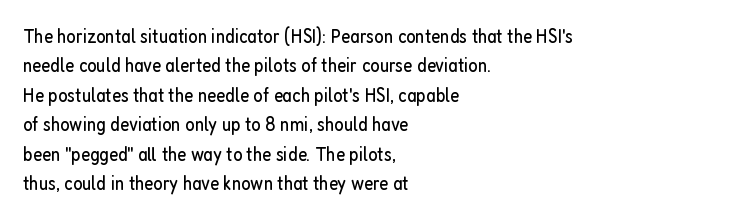
{"italic": "no", "bold": "no", "underline": "no", "align": "left", "line_spacing": "normal", "line_spacing_ratio": 1.47, "letter_spacing": "normal", "letter_spacing_em": 0.0, "glyph_px": 20}
